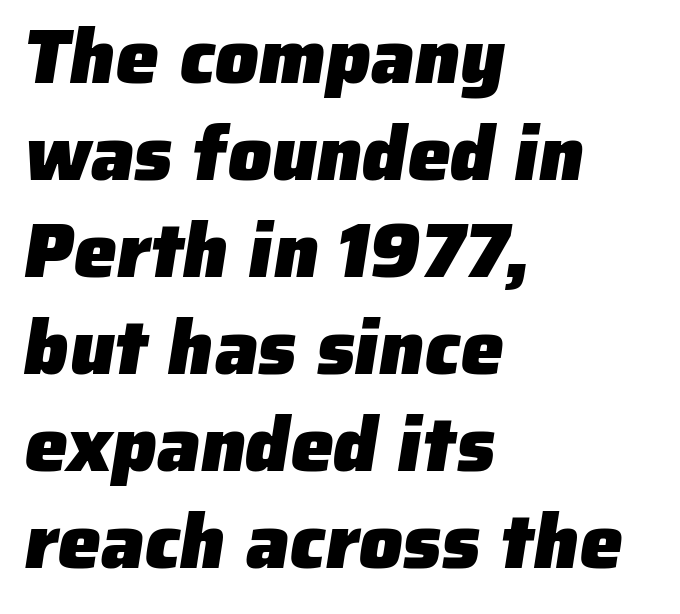
The image shows 77 px heavy sans-serif type; set left-aligned, normal line spacing (1.26x), normal letter spacing, not underlined; low stroke contrast and a medium x-height.
